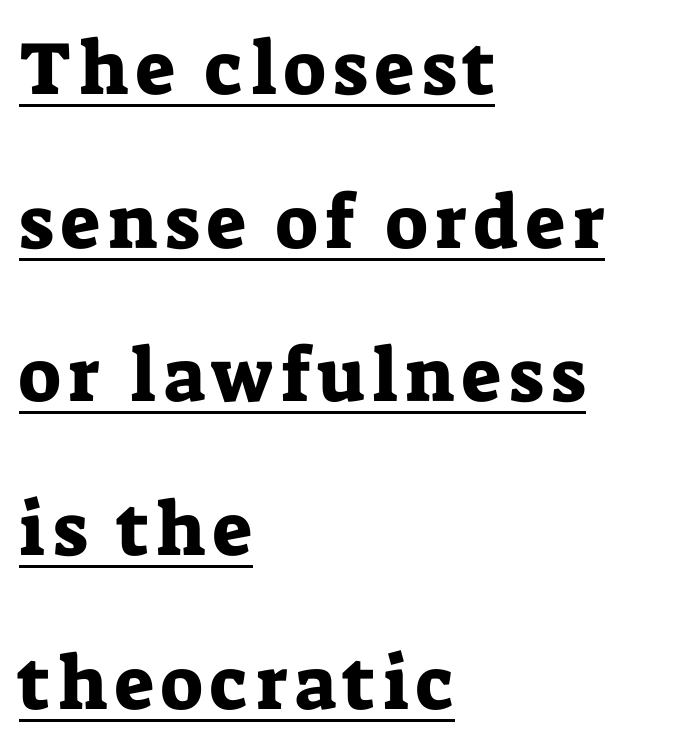
{"serif": "yes", "italic": "no", "width": "normal", "stroke_contrast": "low", "x_height": "medium", "monospaced": "no", "underline": "yes", "align": "left", "line_spacing": "loose", "line_spacing_ratio": 2.05, "glyph_px": 75}
